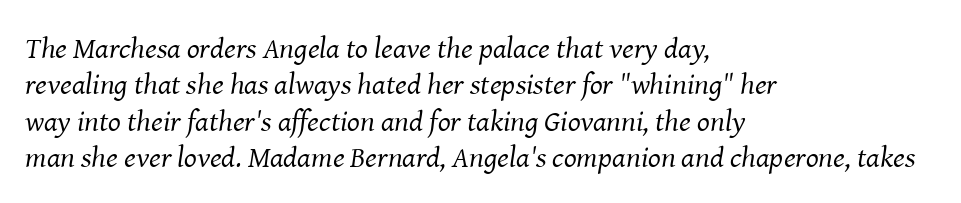
The image shows 30 px regular-weight serif type, italic (leaning right); set left-aligned, line spacing 1.21x, normal letter spacing, not underlined; medium stroke contrast and a medium x-height.
